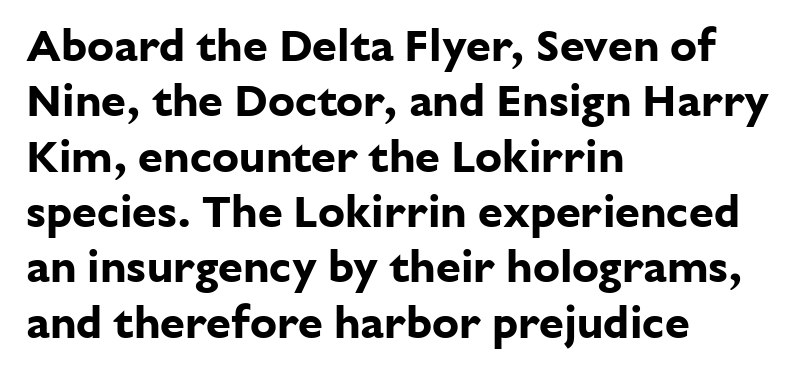
Q: Is the text bold? A: Yes.
Q: Is the text italic (slanted)? A: No, it is upright.
Q: Is the typeface a serif or a sans-serif typeface? A: Sans-serif.
Q: Is the text underlined? A: No.
Q: How is the paragraph aligned? A: Left-aligned.
Q: Is the spacing between letters normal or unusually wide? A: Normal.
Q: Width (condensed, normal, or wide)? A: Normal.
Q: Stroke contrast? A: Low.
Q: x-height? A: Medium.
Q: Monospaced? A: No.
